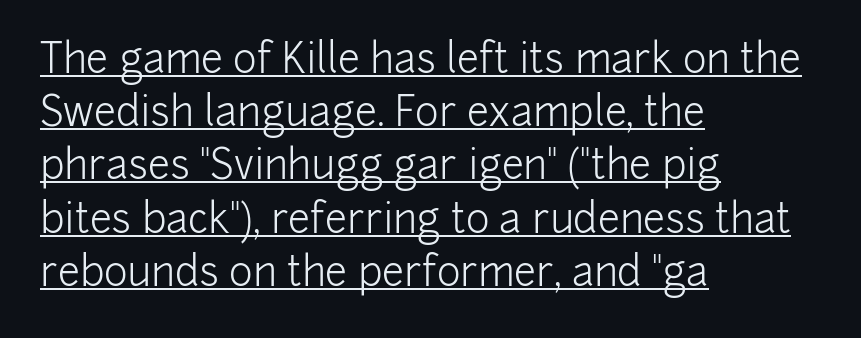
Q: Is the text bold? A: No.
Q: Is the text italic (slanted)? A: No, it is upright.
Q: Is the typeface a serif or a sans-serif typeface? A: Sans-serif.
Q: Is the text underlined? A: Yes.
Q: How is the paragraph aligned? A: Left-aligned.
Q: Is the spacing between letters normal or unusually wide? A: Normal.
Q: Is the spacing between lines tight, normal or loose? A: Normal.
Q: Width (condensed, normal, or wide)? A: Normal.
Q: Stroke contrast? A: Low.
Q: x-height? A: Medium.
Q: Monospaced? A: No.
